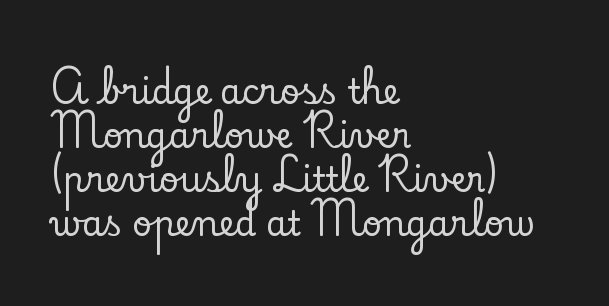
You could not count columns in this text — the font is proportionally spaced. Compared with typical body copy, the letter spacing here is the same. The passage shown stacks its lines at a standard gap. Descenders hang freely into open space. The type sits square on the baseline with zero lean. One-word summary of the alignment: left.
